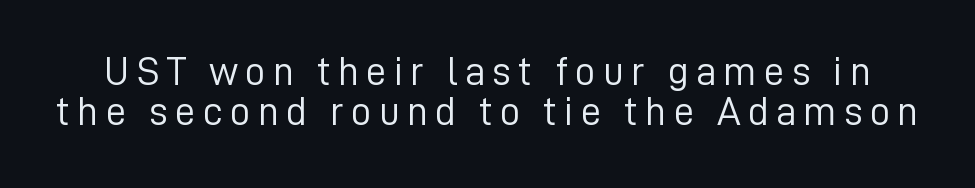
The weight would be labelled regular, book, light, or lighter still. This sample uses a sans-serif face. In terms of posture, this sample is upright. Vertically, the passage feels compressed, each row crowding the next. The passage shown is typed in a proportional face where columns would drift. Descenders hang freely into open space.
